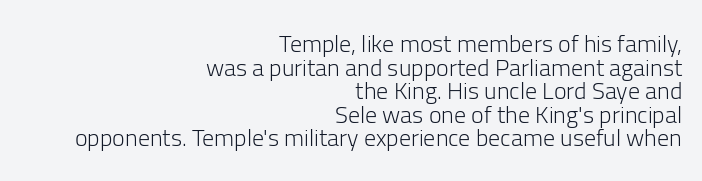
The image shows 24 px text type, upright; set right-aligned, tight line spacing (0.98x), normal letter spacing, not underlined.
